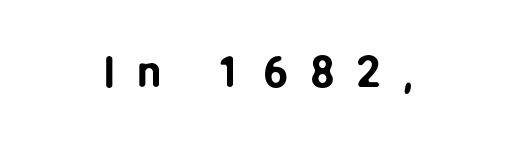
Q: Is the text italic (slanted)? A: No, it is upright.
Q: Is the typeface a serif or a sans-serif typeface? A: Sans-serif.
Q: Is the text underlined? A: No.
Q: Is the spacing between letters normal or unusually wide? A: Unusually wide.
Q: Width (condensed, normal, or wide)? A: Normal.
Q: Stroke contrast? A: Low.
Q: x-height? A: Medium.
Q: Monospaced? A: No.
